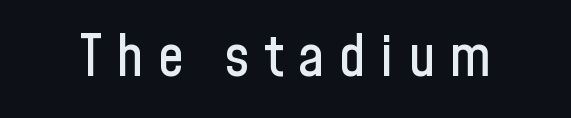
{"serif": "no", "italic": "no", "width": "condensed", "stroke_contrast": "low", "x_height": "medium", "monospaced": "no", "underline": "no", "letter_spacing": "wide", "letter_spacing_em": 0.25, "glyph_px": 58}
